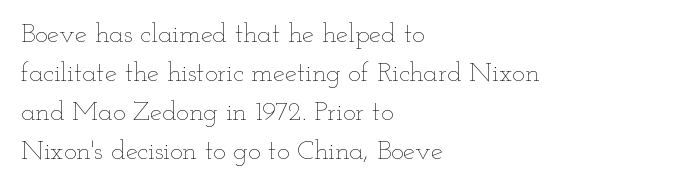
{"italic": "no", "bold": "no", "underline": "no", "align": "left", "line_spacing": "normal", "line_spacing_ratio": 1.45, "letter_spacing": "normal", "letter_spacing_em": 0.0, "glyph_px": 27}
